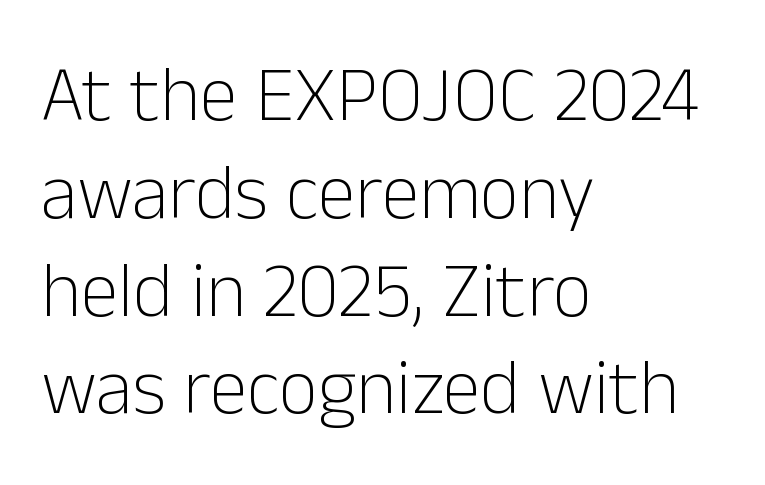
{"serif": "no", "italic": "no", "bold": "no", "weight": "light", "width": "normal", "stroke_contrast": "low", "x_height": "medium", "monospaced": "no", "underline": "no", "align": "left", "line_spacing": "normal", "line_spacing_ratio": 1.27, "letter_spacing": "normal", "letter_spacing_em": 0.0, "glyph_px": 77}
